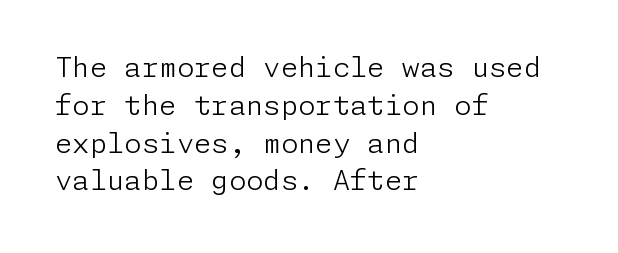
{"serif": "no", "italic": "no", "bold": "no", "weight": "light", "width": "normal", "stroke_contrast": "low", "x_height": "medium", "underline": "no", "align": "left", "line_spacing": "normal", "line_spacing_ratio": 1.35, "letter_spacing": "normal", "letter_spacing_em": 0.0, "glyph_px": 28}
